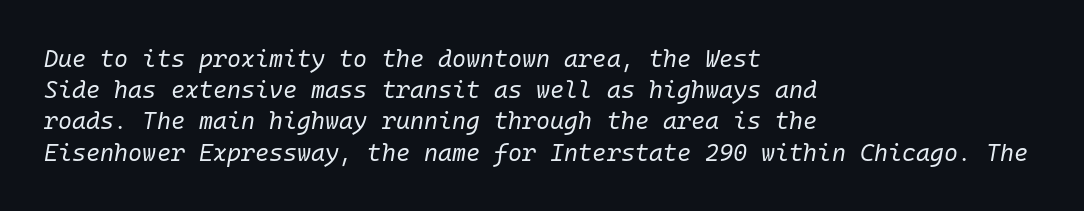
Students, note that the glyphs here touch the page at normal intervals. These lines sit exactly where default settings would place them. Emphasis-style slanted type is in use. The characters are drawn with everyday or finer stroke widths. Caption: multi-line text, flush left, ragged right. The zone under the glyphs is completely vacant.
